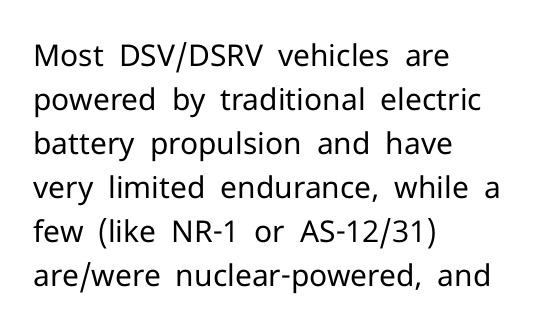
Q: Is the text bold? A: No.
Q: Is the text italic (slanted)? A: No, it is upright.
Q: Is the typeface a serif or a sans-serif typeface? A: Sans-serif.
Q: Is the text underlined? A: No.
Q: How is the paragraph aligned? A: Left-aligned.
Q: Is the spacing between letters normal or unusually wide? A: Normal.
Q: Is the spacing between lines tight, normal or loose? A: Normal.
Q: Width (condensed, normal, or wide)? A: Normal.
Q: Stroke contrast? A: Low.
Q: x-height? A: Medium.
Q: Monospaced? A: No.
